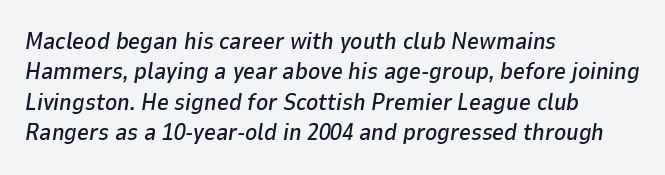
What stands out about the letter spacing? Nothing — it is the standard amount. Does the leading feel generous? No, just average. The glyphs are unaccompanied by any horizontal stroke below them. Reading down the block, your eye returns to a fixed left position each line.
